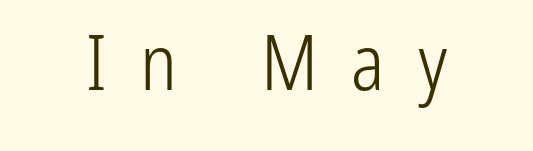
The image shows 77 px light, condensed sans-serif type, upright; set centered, unusually wide letter spacing (+0.43 em), not underlined; low stroke contrast and a medium x-height.
